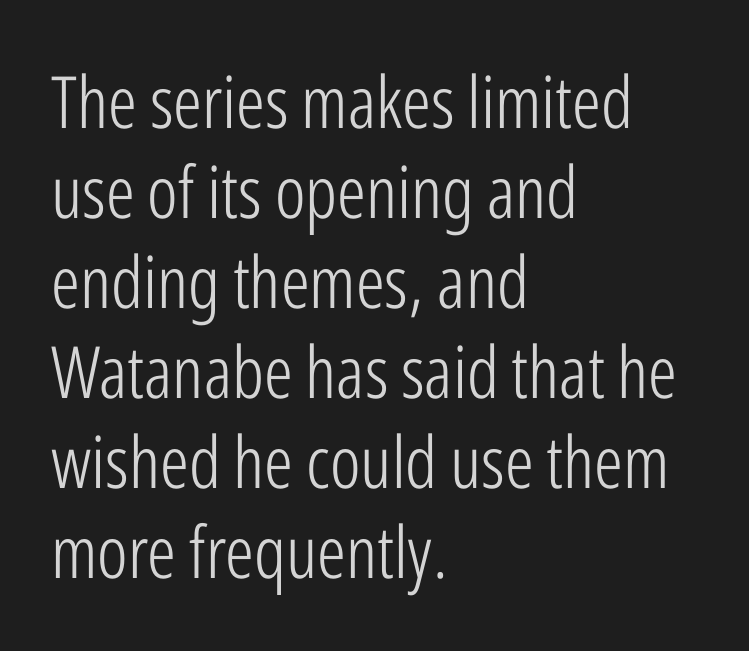
Q: Is the text bold? A: No.
Q: Is the text italic (slanted)? A: No, it is upright.
Q: Is the typeface a serif or a sans-serif typeface? A: Sans-serif.
Q: Is the text underlined? A: No.
Q: How is the paragraph aligned? A: Left-aligned.
Q: Is the spacing between letters normal or unusually wide? A: Normal.
Q: Is the spacing between lines tight, normal or loose? A: Normal.
Q: Width (condensed, normal, or wide)? A: Condensed.
Q: Stroke contrast? A: Low.
Q: x-height? A: Medium.
Q: Monospaced? A: No.
